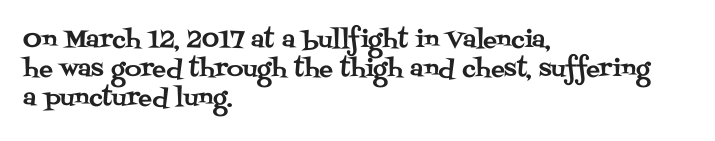
The image shows 23 px text type, upright; set left-aligned, normal line spacing (1.27x), normal letter spacing, not underlined.
